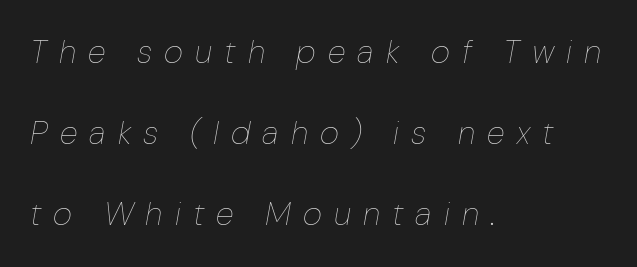
Q: Is the text bold? A: No.
Q: Is the text italic (slanted)? A: Yes, it leans right by about 10 degrees.
Q: Is the text underlined? A: No.
Q: How is the paragraph aligned? A: Left-aligned.
Q: Is the spacing between letters normal or unusually wide? A: Unusually wide.
Q: Is the spacing between lines tight, normal or loose? A: Loose.
Q: Width (condensed, normal, or wide)? A: Normal.
Q: Stroke contrast? A: Low.
Q: x-height? A: Medium.
Q: Monospaced? A: No.
